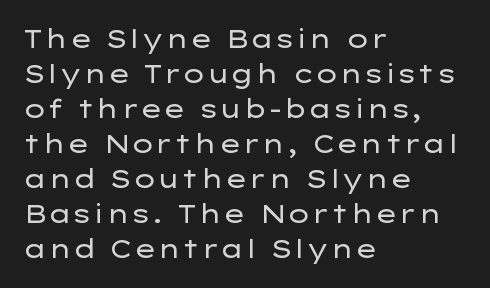
{"italic": "no", "bold": "no", "underline": "no", "align": "left", "line_spacing": "normal", "line_spacing_ratio": 1.4, "letter_spacing": "normal", "letter_spacing_em": 0.0, "glyph_px": 25}
